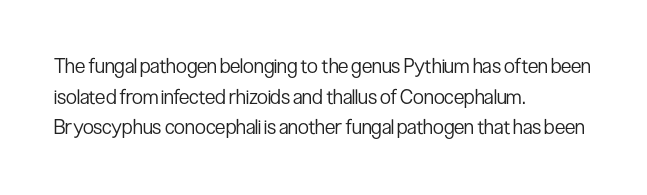
Q: Is the text bold? A: No.
Q: Is the text italic (slanted)? A: No, it is upright.
Q: Is the text underlined? A: No.
Q: How is the paragraph aligned? A: Left-aligned.
Q: Is the spacing between letters normal or unusually wide? A: Normal.
Q: Is the spacing between lines tight, normal or loose? A: Normal.
